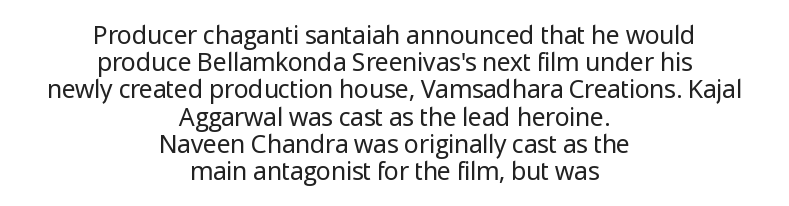
The image shows 25 px text type, upright; set centered, tight line spacing (1.09x), normal letter spacing, not underlined.
